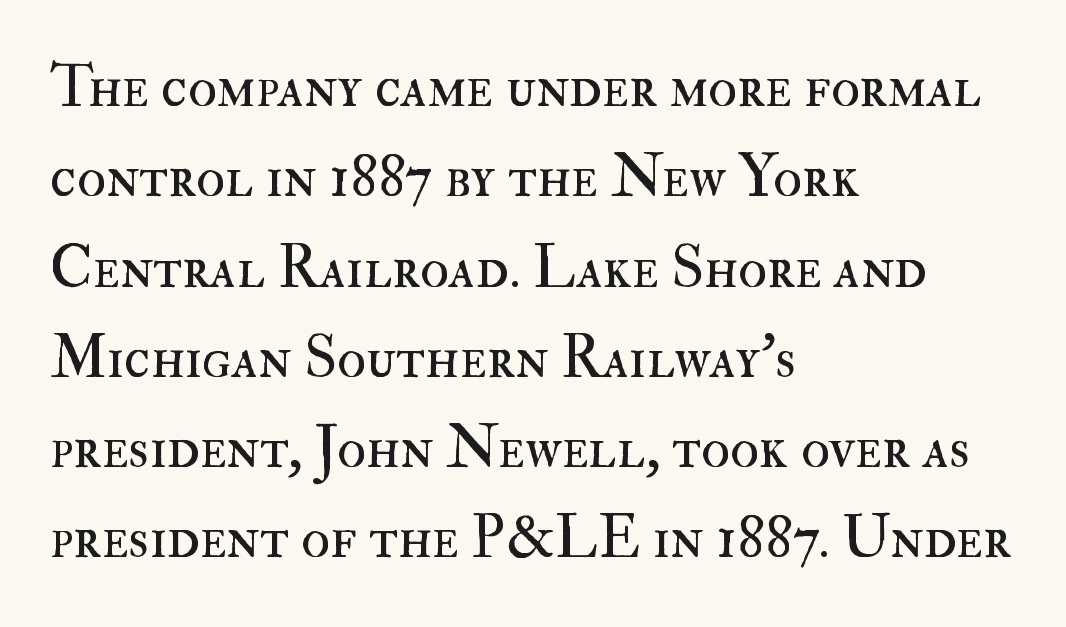
Q: Is the text bold? A: No.
Q: Is the text italic (slanted)? A: No, it is upright.
Q: Is the text underlined? A: No.
Q: How is the paragraph aligned? A: Left-aligned.
Q: Is the spacing between letters normal or unusually wide? A: Normal.
Q: Is the spacing between lines tight, normal or loose? A: Normal.
Q: Width (condensed, normal, or wide)? A: Normal.
Q: Stroke contrast? A: High.
Q: x-height? A: Small.
Q: Monospaced? A: No.
